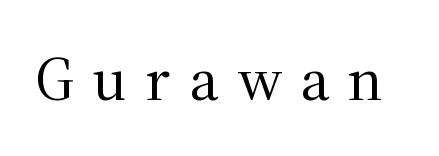
The letters look calm and open, with moderate or lighter stems. Descenders hang freely into open space. You could not count columns in this text — the font is proportionally spaced. Substantial extra tracking has been applied to these lines. This is the regular roman posture of the typeface. To sum up the face: it has serifs.
